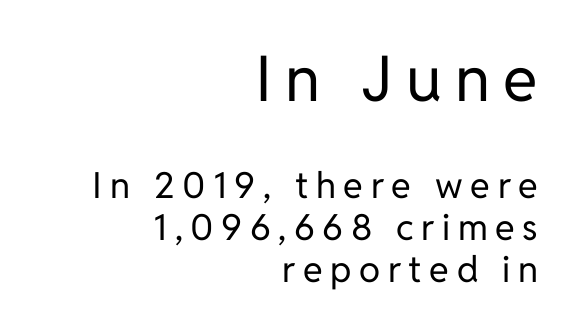
Q: Is the text bold? A: No.
Q: Is the text italic (slanted)? A: No, it is upright.
Q: Is the typeface a serif or a sans-serif typeface? A: Sans-serif.
Q: Is the text underlined? A: No.
Q: How is the paragraph aligned? A: Right-aligned.
Q: Is the spacing between letters normal or unusually wide? A: Unusually wide.
Q: Which block of text is set in a larger size, the first (top) or the second (bottom)? A: The first (top) one.
Q: Width (condensed, normal, or wide)? A: Normal.
Q: Stroke contrast? A: Low.
Q: x-height? A: Medium.
Q: Monospaced? A: No.
